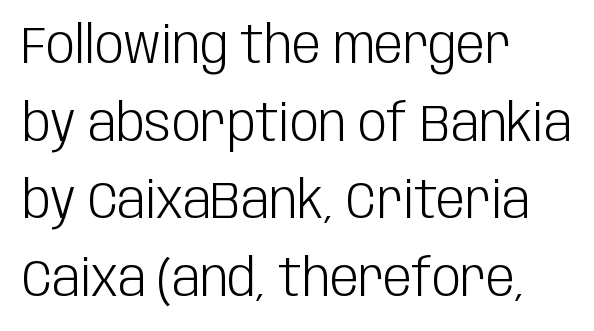
{"serif": "no", "italic": "no", "bold": "no", "weight": "light", "width": "condensed", "stroke_contrast": "low", "x_height": "large", "monospaced": "no", "underline": "no", "align": "left", "line_spacing": "normal", "line_spacing_ratio": 1.52, "letter_spacing": "normal", "letter_spacing_em": 0.0, "glyph_px": 51}
